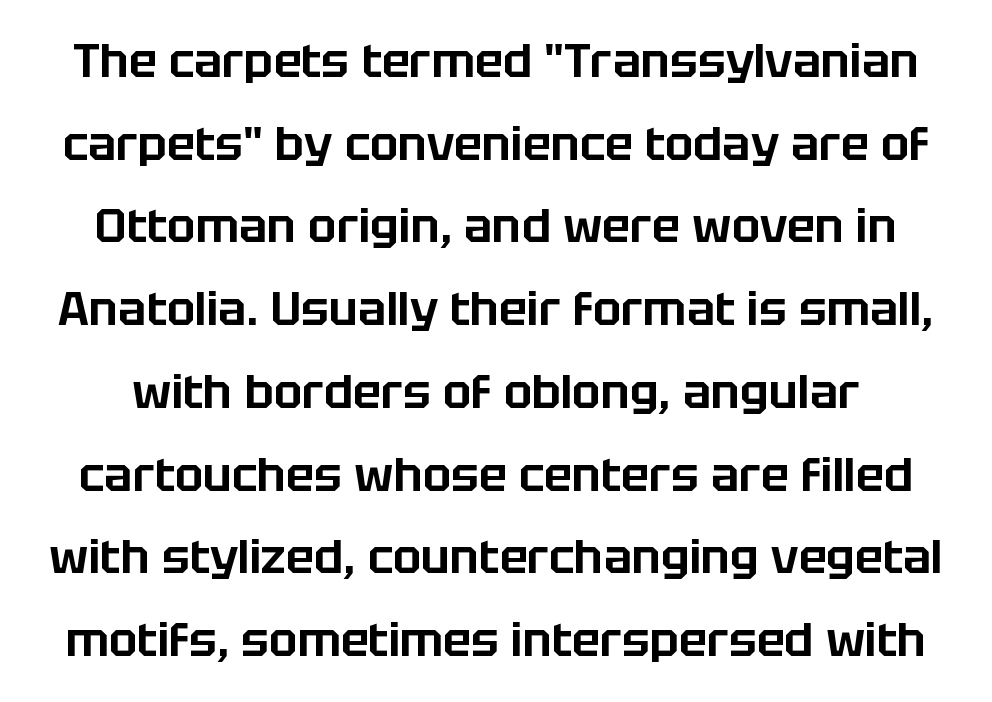
Q: Is the text italic (slanted)? A: No, it is upright.
Q: Is the typeface a serif or a sans-serif typeface? A: Sans-serif.
Q: Is the text underlined? A: No.
Q: Is the spacing between letters normal or unusually wide? A: Normal.
Q: Width (condensed, normal, or wide)? A: Normal.
Q: Stroke contrast? A: Low.
Q: x-height? A: Large.
Q: Monospaced? A: No.
